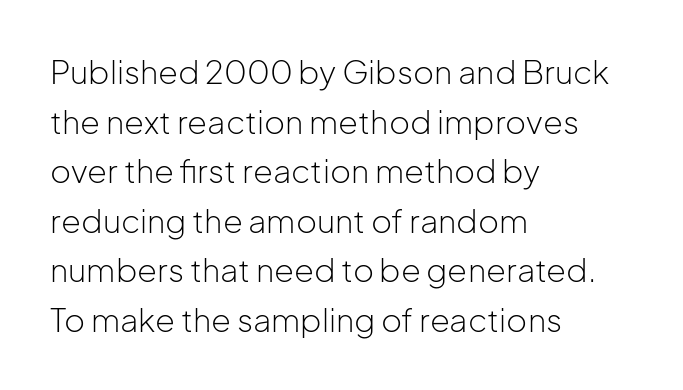
Does the type have serifs? No, each stem ends abruptly. Stroke thickness stays within the range of a standard reading face or lighter. Spacing verdict: proportional, widths tailored to each character. Rule under the text: the space is simply empty.
